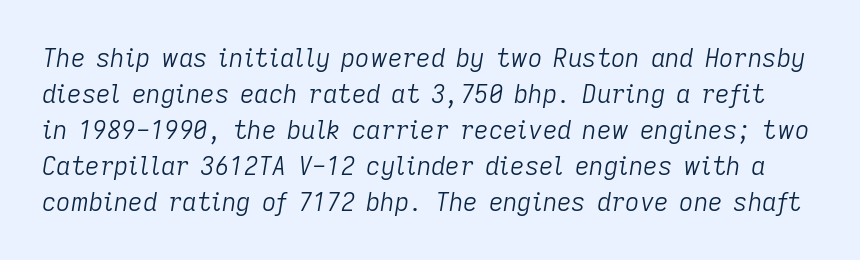
Q: Is the text bold? A: No.
Q: Is the text italic (slanted)? A: Yes, it leans right by about 9 degrees.
Q: Is the text underlined? A: No.
Q: Is the spacing between letters normal or unusually wide? A: Normal.
Q: Is the spacing between lines tight, normal or loose? A: Normal.
